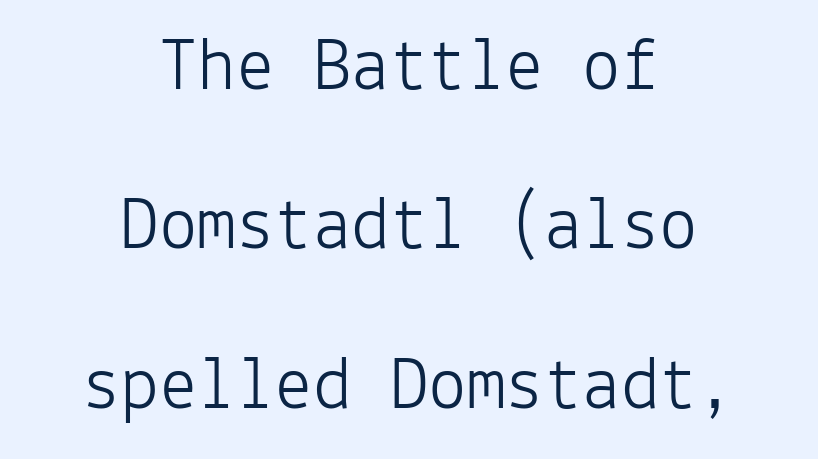
{"serif": "no", "italic": "no", "bold": "no", "weight": "light", "width": "normal", "stroke_contrast": "low", "x_height": "medium", "monospaced": "yes", "underline": "no", "align": "center", "line_spacing": "loose", "line_spacing_ratio": 2.07, "letter_spacing": "normal", "letter_spacing_em": 0.0, "glyph_px": 77}
